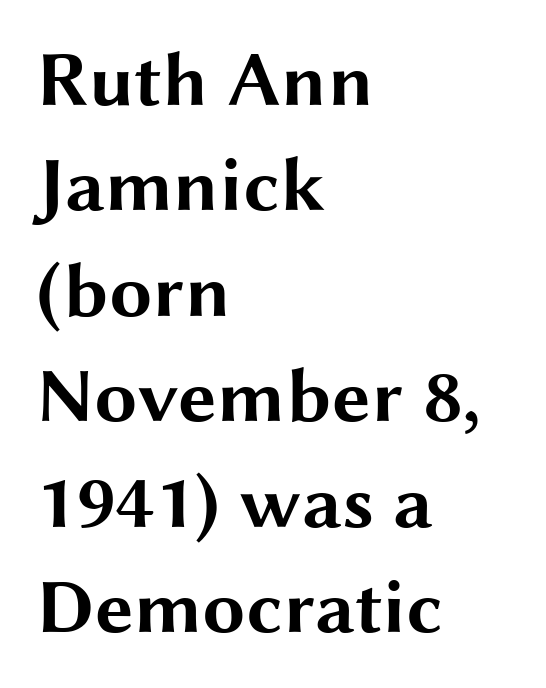
Q: Is the text bold? A: Yes.
Q: Is the text italic (slanted)? A: No, it is upright.
Q: Is the typeface a serif or a sans-serif typeface? A: Sans-serif.
Q: Is the text underlined? A: No.
Q: How is the paragraph aligned? A: Left-aligned.
Q: Is the spacing between letters normal or unusually wide? A: Normal.
Q: Is the spacing between lines tight, normal or loose? A: Normal.
Q: Width (condensed, normal, or wide)? A: Wide.
Q: Stroke contrast? A: Medium.
Q: x-height? A: Medium.
Q: Monospaced? A: No.
